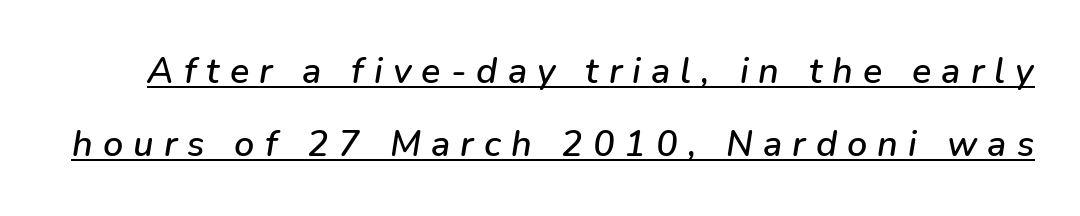
Line spacing here is loose. The lettering is marked with a stroke running underneath it. Designer's note — italics engaged. You could not count columns in this text — the font is proportionally spaced.
